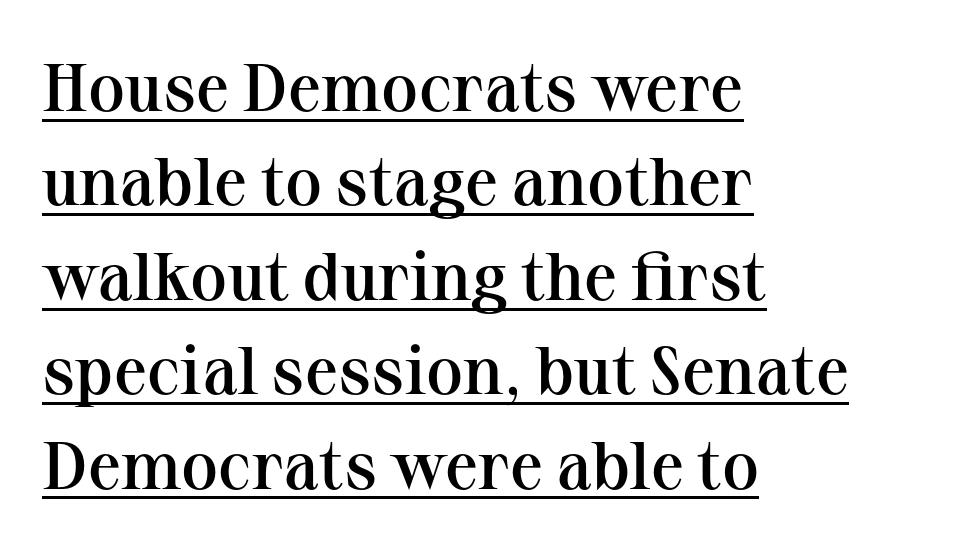
These lines are composed in type with serifs. Students, note that the glyphs here touch the page at normal intervals. This is moderately heavy type, rendered in semibold. One glance says typical: line gaps are just what's usual.
